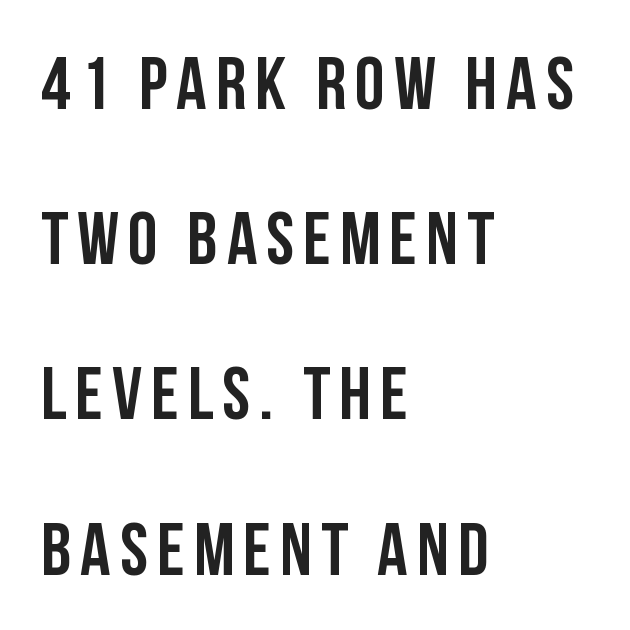
The image shows 75 px condensed sans-serif type, upright; set left-aligned, loose line spacing (2.07x), not underlined; low stroke contrast and a large x-height.
